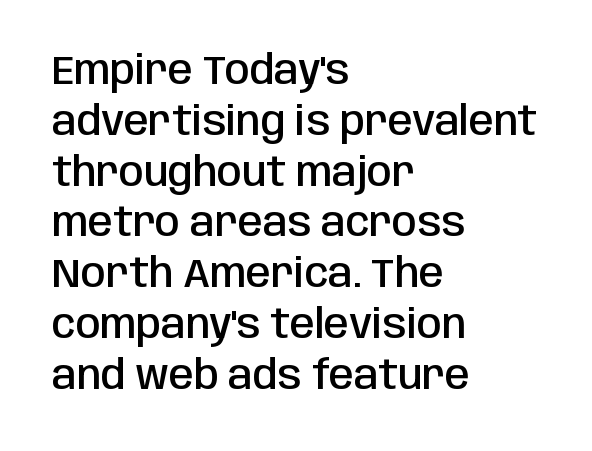
The image shows 40 px semibold, condensed sans-serif type, upright; set left-aligned, normal line spacing (1.27x), normal letter spacing, not underlined; low stroke contrast and a large x-height.
